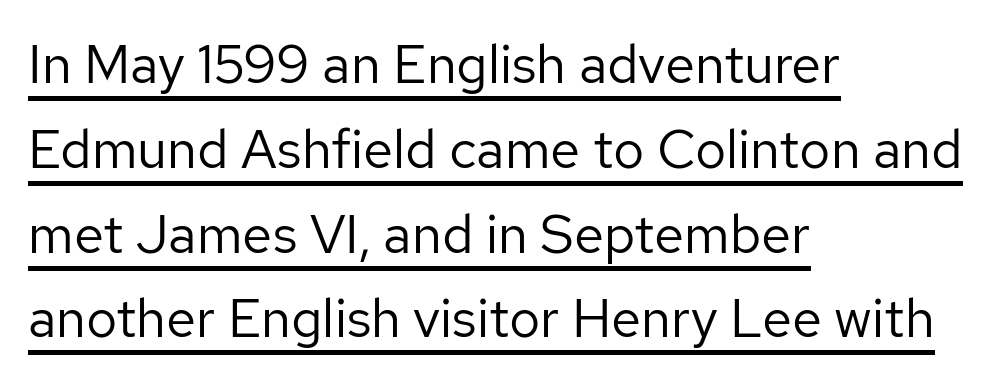
{"serif": "no", "italic": "no", "bold": "no", "weight": "regular", "width": "normal", "stroke_contrast": "low", "x_height": "medium", "monospaced": "no", "underline": "yes", "align": "left", "line_spacing": "normal", "line_spacing_ratio": 1.57, "letter_spacing": "normal", "letter_spacing_em": 0.0, "glyph_px": 54}
